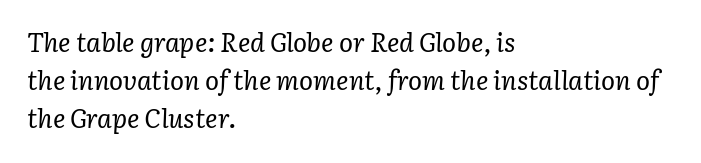
Q: Is the text bold? A: No.
Q: Is the text italic (slanted)? A: Yes, it leans right by about 3 degrees.
Q: Is the text underlined? A: No.
Q: How is the paragraph aligned? A: Left-aligned.
Q: Is the spacing between letters normal or unusually wide? A: Normal.
Q: Is the spacing between lines tight, normal or loose? A: Normal.
